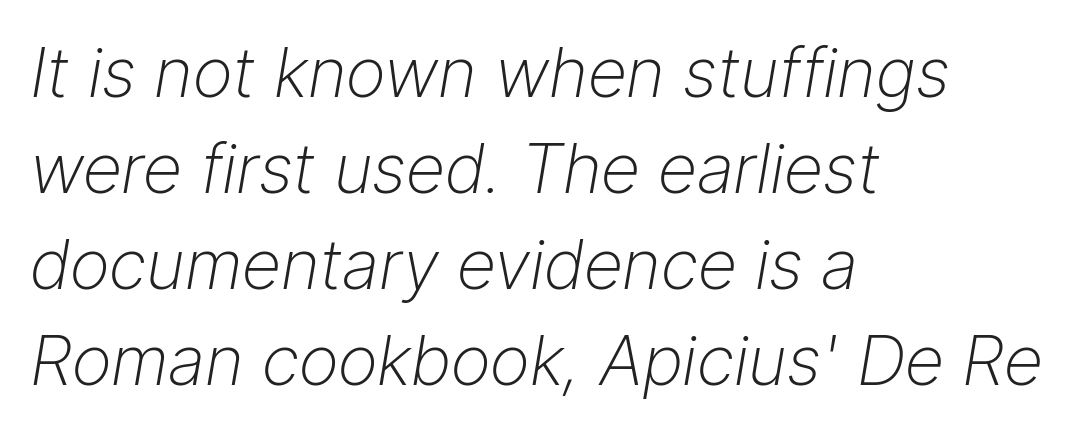
{"italic": "yes", "lean": "right", "slant_degrees": 9, "bold": "no", "weight": "light", "width": "normal", "stroke_contrast": "low", "x_height": "medium", "monospaced": "no", "underline": "no", "align": "left", "line_spacing": "normal", "line_spacing_ratio": 1.39, "letter_spacing": "normal", "letter_spacing_em": 0.0, "glyph_px": 69}
